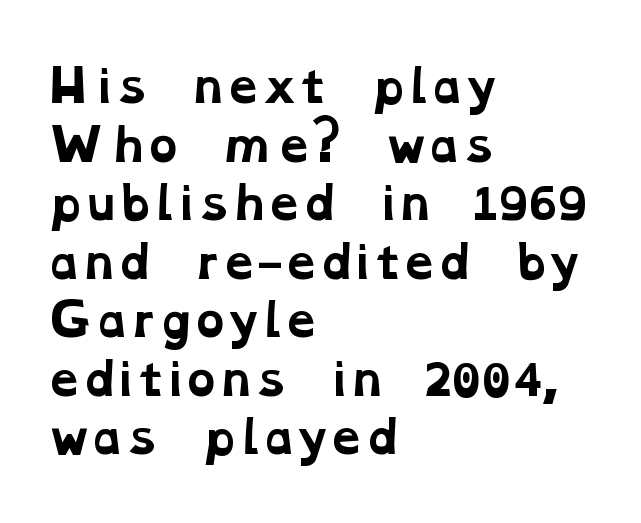
A serif font was chosen for this passage. A classic flush-left, rag-right setting is used for this passage. The rendering uses natural spacing where letterforms have individual widths. Notice how descenders clear the ascenders below comfortably — that's standard leading. This sample uses plain, unmodified letter spacing.
